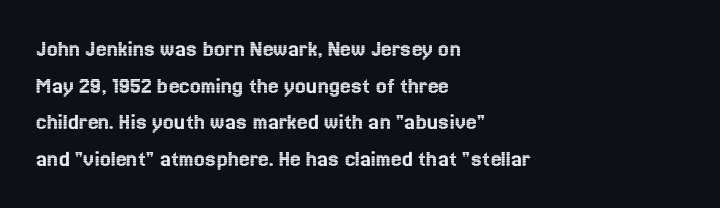
The image shows 24 px text type, upright; set left-aligned, normal line spacing (1.53x), normal letter spacing, not underlined.
